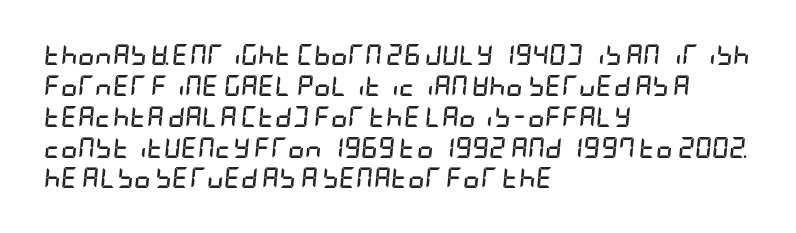
{"italic": "yes", "lean": "right", "slant_degrees": 5, "bold": "yes", "underline": "no", "align": "left", "line_spacing": "normal", "line_spacing_ratio": 1.47, "letter_spacing": "normal", "letter_spacing_em": 0.0, "glyph_px": 21}
